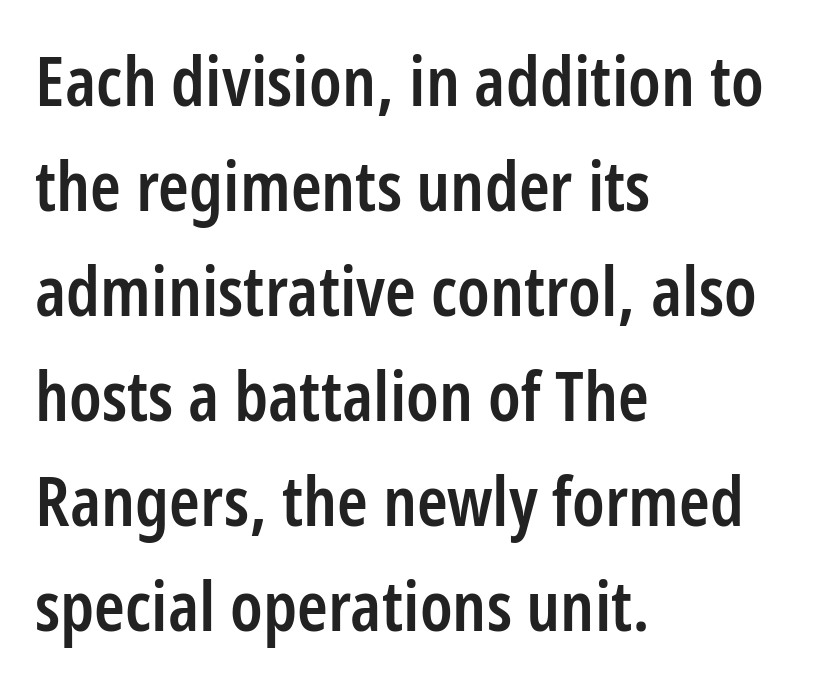
Q: Is the text bold? A: Semi-bold.
Q: Is the text italic (slanted)? A: No, it is upright.
Q: Is the typeface a serif or a sans-serif typeface? A: Sans-serif.
Q: Is the text underlined? A: No.
Q: How is the paragraph aligned? A: Left-aligned.
Q: Is the spacing between letters normal or unusually wide? A: Normal.
Q: Is the spacing between lines tight, normal or loose? A: Normal.
Q: Width (condensed, normal, or wide)? A: Condensed.
Q: Stroke contrast? A: Low.
Q: x-height? A: Medium.
Q: Monospaced? A: No.
